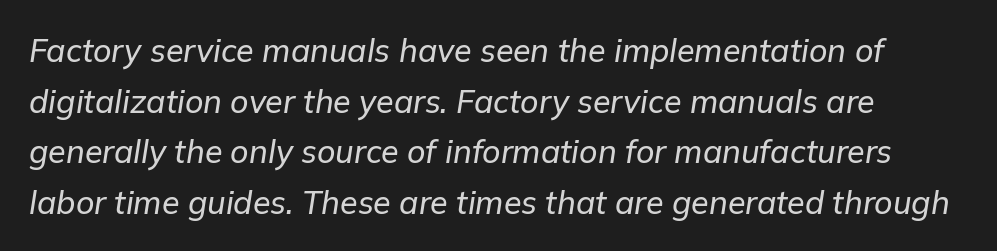
Q: Is the text italic (slanted)? A: Yes, it leans right by about 9 degrees.
Q: Is the text underlined? A: No.
Q: Is the spacing between letters normal or unusually wide? A: Normal.
Q: Is the spacing between lines tight, normal or loose? A: Normal.
Q: Width (condensed, normal, or wide)? A: Normal.
Q: Stroke contrast? A: Low.
Q: x-height? A: Medium.
Q: Monospaced? A: No.
